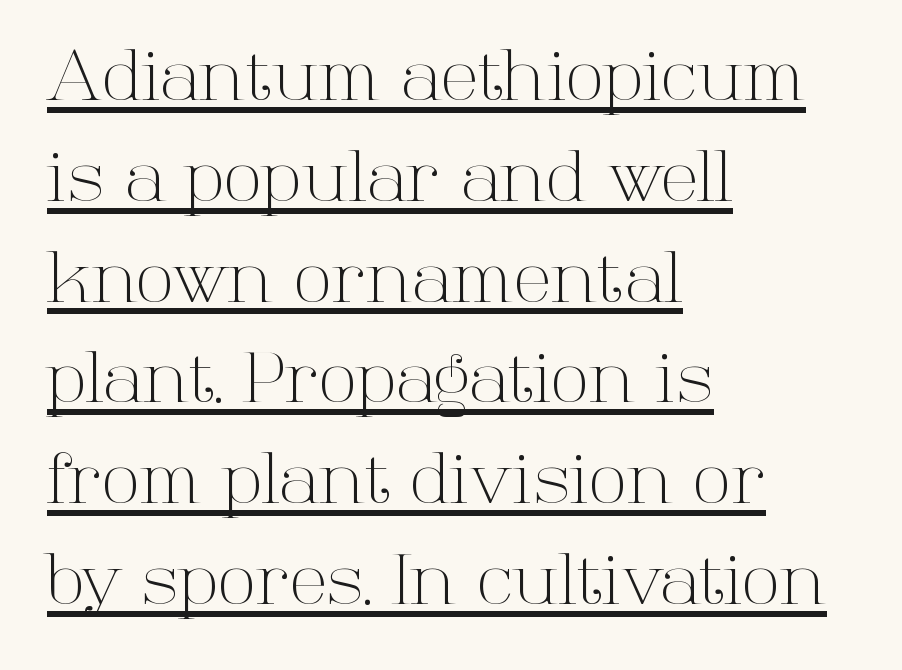
The image shows 70 px light serif type, upright; set left-aligned, normal line spacing (1.44x), normal letter spacing, underlined; high stroke contrast and a medium x-height.
